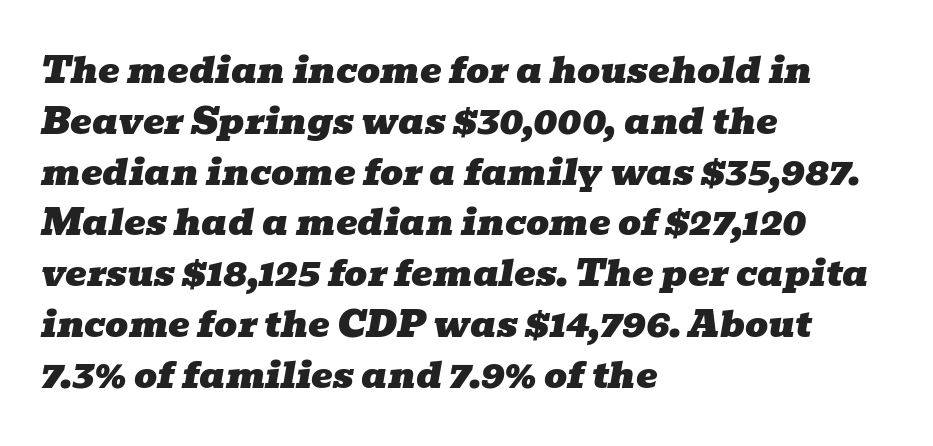
Q: Is the text italic (slanted)? A: Yes, it leans right by about 10 degrees.
Q: Is the typeface a serif or a sans-serif typeface? A: Serif.
Q: Is the text underlined? A: No.
Q: How is the paragraph aligned? A: Left-aligned.
Q: Is the spacing between letters normal or unusually wide? A: Normal.
Q: Is the spacing between lines tight, normal or loose? A: Normal.
Q: Width (condensed, normal, or wide)? A: Wide.
Q: Stroke contrast? A: Low.
Q: x-height? A: Medium.
Q: Monospaced? A: No.
